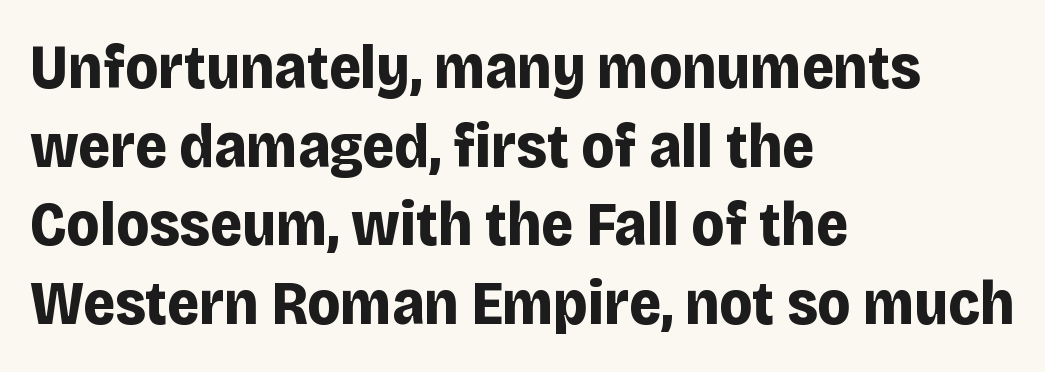
{"serif": "no", "italic": "no", "bold": "yes", "weight": "bold", "width": "normal", "stroke_contrast": "low", "x_height": "large", "monospaced": "no", "underline": "no", "align": "left", "line_spacing": "normal", "line_spacing_ratio": 1.27, "letter_spacing": "normal", "letter_spacing_em": 0.0, "glyph_px": 62}
